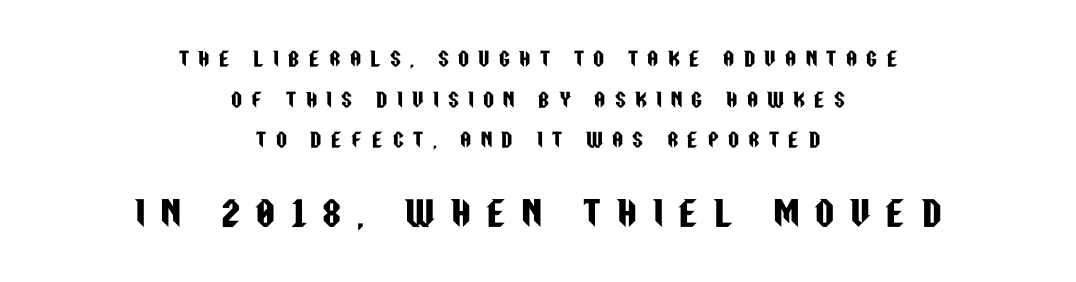
Q: Is the text italic (slanted)? A: No, it is upright.
Q: Is the typeface a serif or a sans-serif typeface? A: Sans-serif.
Q: Is the text underlined? A: No.
Q: How is the paragraph aligned? A: Centered.
Q: Is the spacing between letters normal or unusually wide? A: Unusually wide.
Q: Is the spacing between lines tight, normal or loose? A: Loose.
Q: Which block of text is set in a larger size, the first (top) or the second (bottom)? A: The second (bottom) one.
Q: Width (condensed, normal, or wide)? A: Condensed.
Q: Stroke contrast? A: Low.
Q: x-height? A: Large.
Q: Monospaced? A: No.
